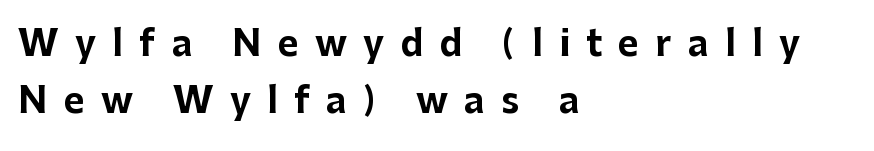
Q: Is the text bold? A: Yes.
Q: Is the text italic (slanted)? A: No, it is upright.
Q: Is the typeface a serif or a sans-serif typeface? A: Sans-serif.
Q: Is the text underlined? A: No.
Q: How is the paragraph aligned? A: Left-aligned.
Q: Is the spacing between letters normal or unusually wide? A: Unusually wide.
Q: Is the spacing between lines tight, normal or loose? A: Normal.
Q: Width (condensed, normal, or wide)? A: Normal.
Q: Stroke contrast? A: Low.
Q: x-height? A: Medium.
Q: Monospaced? A: No.
